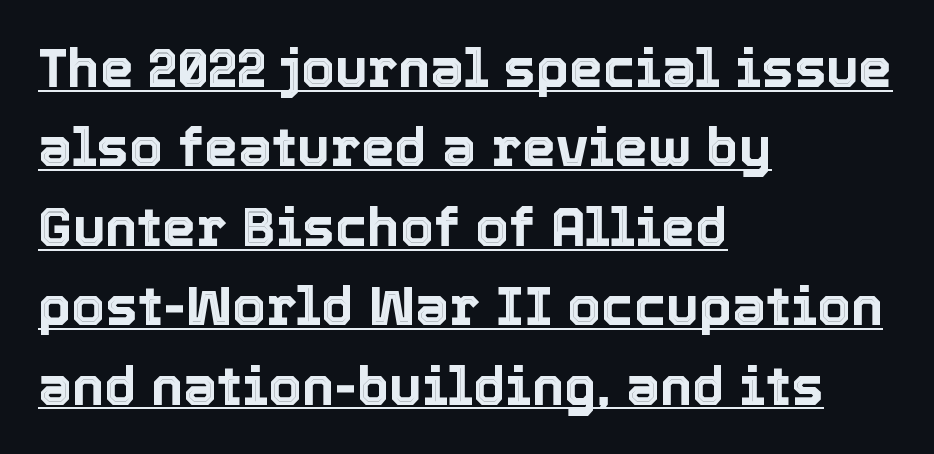
The image shows 54 px text type, upright; set left-aligned, normal line spacing (1.47x), normal letter spacing, underlined; a medium x-height.
